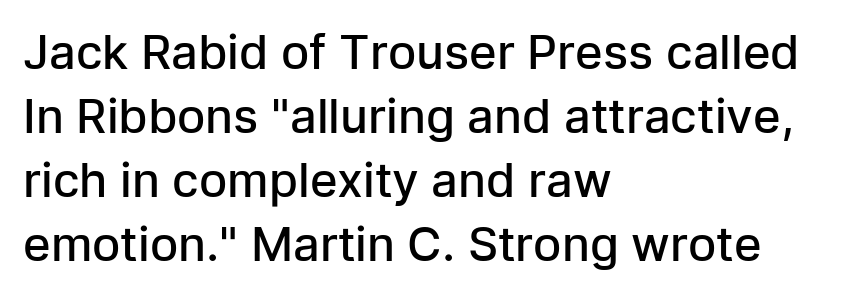
The image shows 47 px semibold sans-serif type, upright; set left-aligned, normal line spacing (1.36x), normal letter spacing, not underlined; low stroke contrast and a medium x-height.
